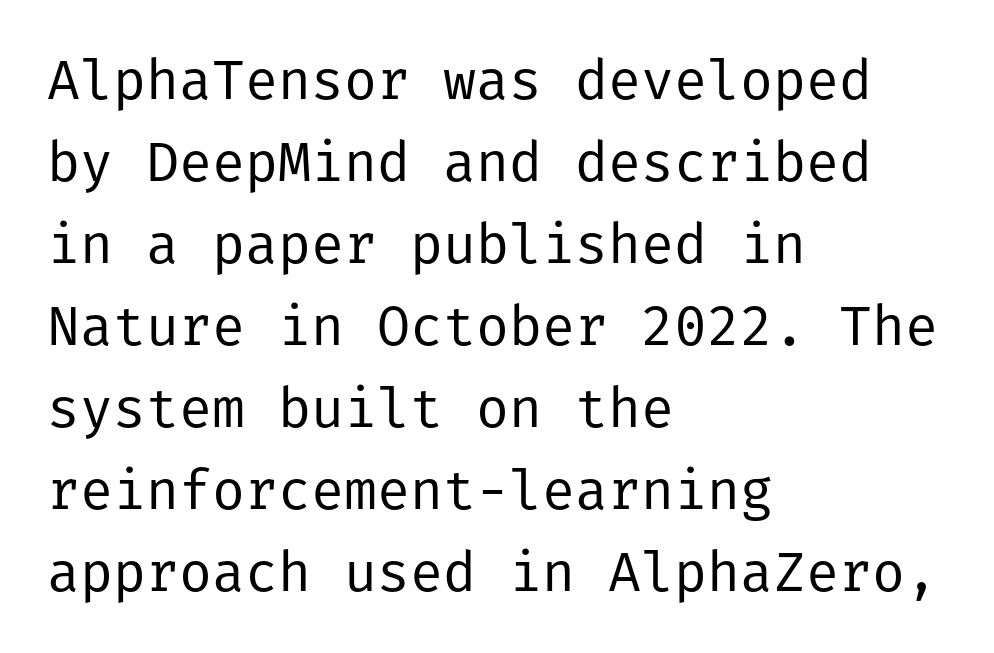
The image shows 55 px regular-weight sans-serif type, upright; set left-aligned, normal line spacing (1.49x), normal letter spacing, not underlined; low stroke contrast and a medium x-height.
